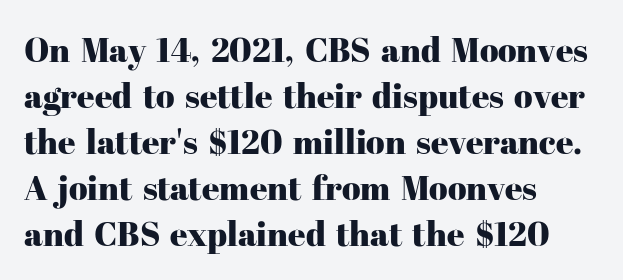
Q: Is the text italic (slanted)? A: No, it is upright.
Q: Is the typeface a serif or a sans-serif typeface? A: Serif.
Q: Is the text underlined? A: No.
Q: How is the paragraph aligned? A: Left-aligned.
Q: Is the spacing between letters normal or unusually wide? A: Normal.
Q: Is the spacing between lines tight, normal or loose? A: Normal.
Q: Width (condensed, normal, or wide)? A: Normal.
Q: Stroke contrast? A: High.
Q: x-height? A: Medium.
Q: Monospaced? A: No.
